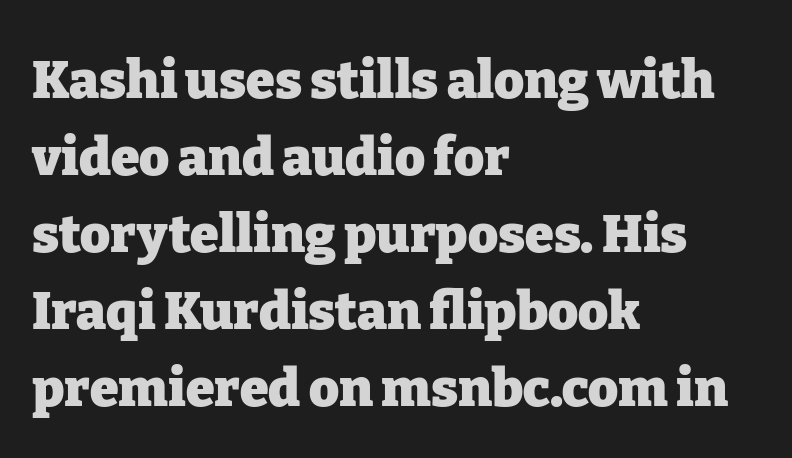
The image shows 52 px heavy serif type, upright; set left-aligned, normal line spacing (1.48x), normal letter spacing, not underlined; low stroke contrast and a medium x-height.
